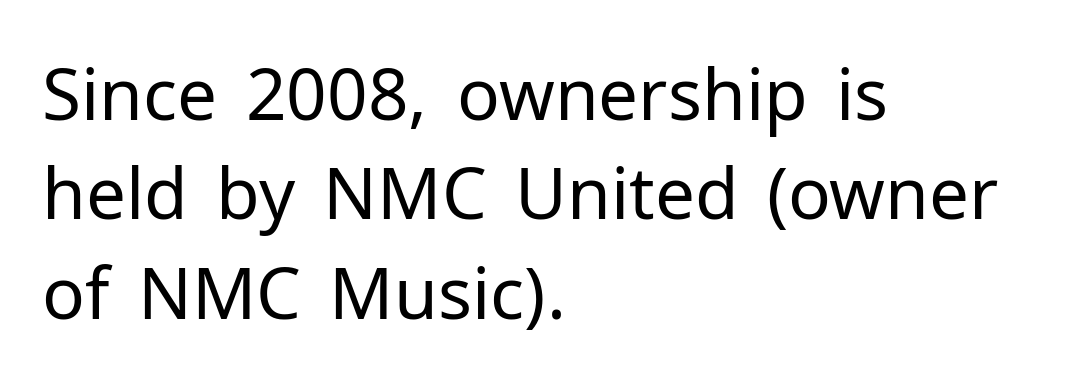
{"serif": "no", "italic": "no", "bold": "no", "weight": "regular", "width": "normal", "stroke_contrast": "low", "x_height": "medium", "monospaced": "no", "underline": "no", "align": "left", "line_spacing": "normal", "line_spacing_ratio": 1.4, "letter_spacing": "normal", "letter_spacing_em": 0.0, "glyph_px": 71}
